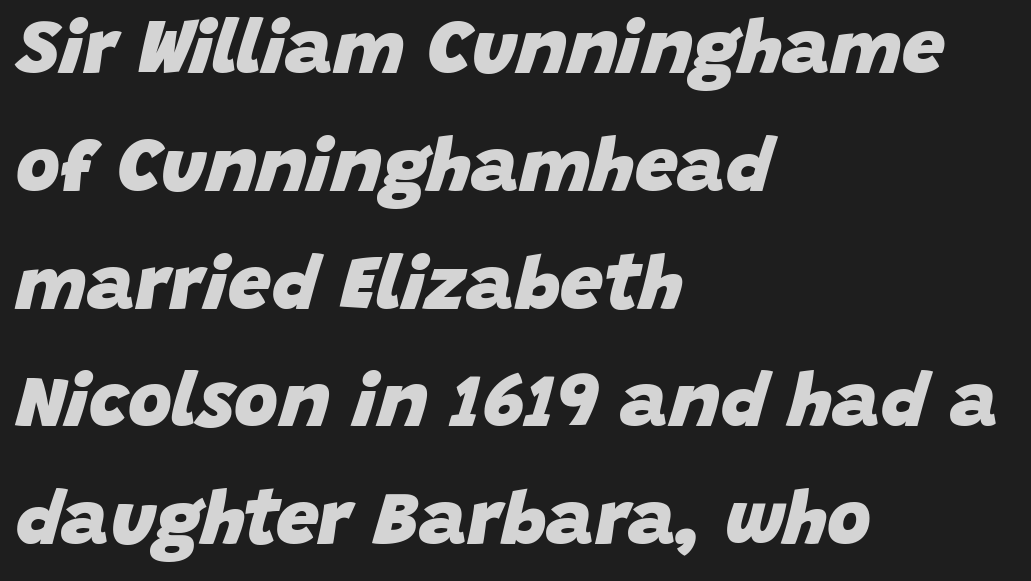
The image shows 76 px heavy type, italic (leaning right); set left-aligned, normal line spacing (1.55x), normal letter spacing, not underlined; low stroke contrast and a large x-height.
